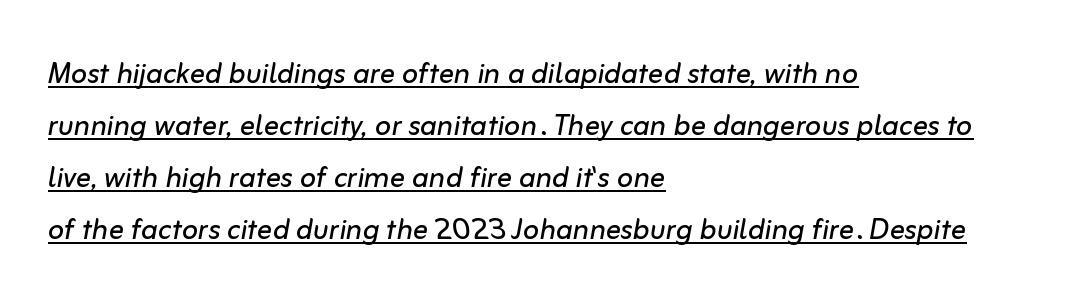
Q: Is the text bold? A: No.
Q: Is the text italic (slanted)? A: Yes, it leans right by about 10 degrees.
Q: Is the text underlined? A: Yes.
Q: How is the paragraph aligned? A: Left-aligned.
Q: Is the spacing between letters normal or unusually wide? A: Normal.
Q: Is the spacing between lines tight, normal or loose? A: Normal.
Q: Width (condensed, normal, or wide)? A: Normal.
Q: Stroke contrast? A: Low.
Q: x-height? A: Medium.
Q: Monospaced? A: No.
